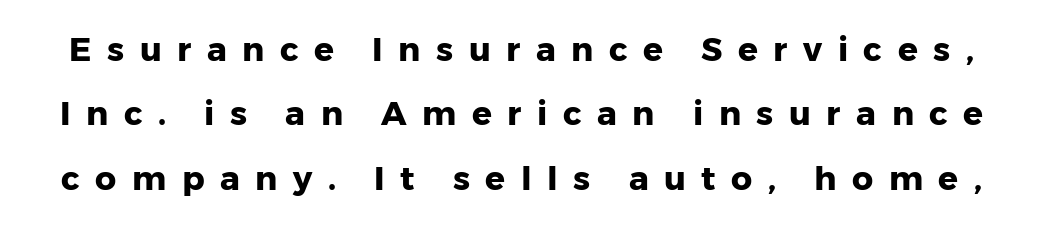
The face used here is proportionally spaced, like ordinary book or web type. Glance below the letters and you will spot only blank space. Is the letter spacing exaggerated? Yes — the characters are pushed far apart. These lines were composed using upright roman letters. Notice how thick the strokes are: this is what a full bold looks like.
